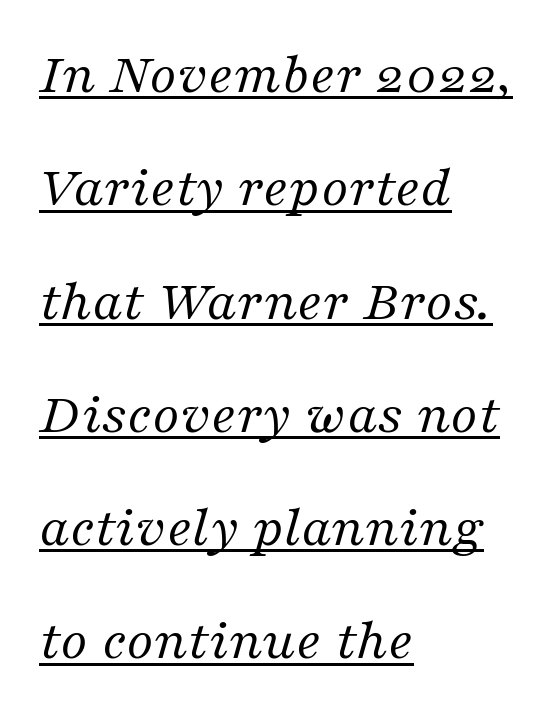
Q: Is the text bold? A: No.
Q: Is the text italic (slanted)? A: Yes, it leans right by about 16 degrees.
Q: Is the typeface a serif or a sans-serif typeface? A: Serif.
Q: Is the text underlined? A: Yes.
Q: How is the paragraph aligned? A: Left-aligned.
Q: Is the spacing between letters normal or unusually wide? A: Normal.
Q: Is the spacing between lines tight, normal or loose? A: Loose.
Q: Width (condensed, normal, or wide)? A: Normal.
Q: Stroke contrast? A: Medium.
Q: x-height? A: Medium.
Q: Monospaced? A: No.
